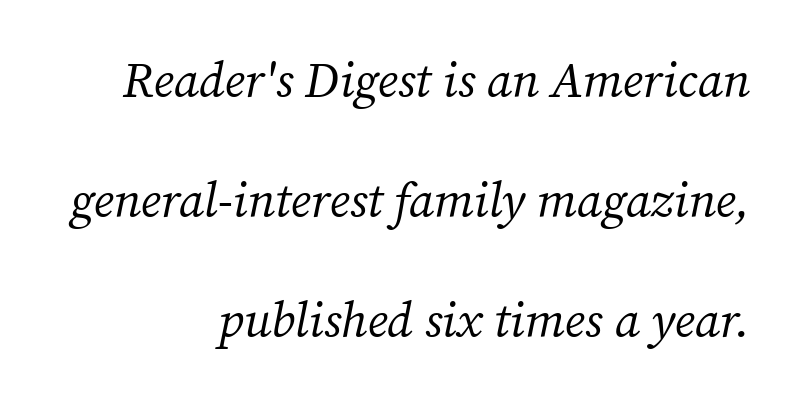
Q: Is the text bold? A: No.
Q: Is the text italic (slanted)? A: Yes, it leans right by about 12 degrees.
Q: Is the typeface a serif or a sans-serif typeface? A: Serif.
Q: Is the text underlined? A: No.
Q: How is the paragraph aligned? A: Right-aligned.
Q: Is the spacing between letters normal or unusually wide? A: Normal.
Q: Is the spacing between lines tight, normal or loose? A: Loose.
Q: Width (condensed, normal, or wide)? A: Normal.
Q: Stroke contrast? A: Medium.
Q: x-height? A: Medium.
Q: Monospaced? A: No.
